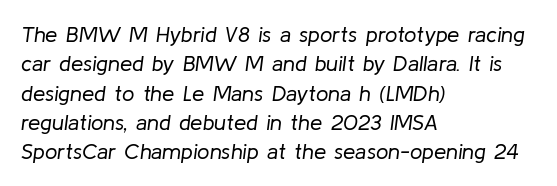
The image shows 22 px text type, italic (leaning right); set left-aligned, normal line spacing (1.33x), normal letter spacing, not underlined.
